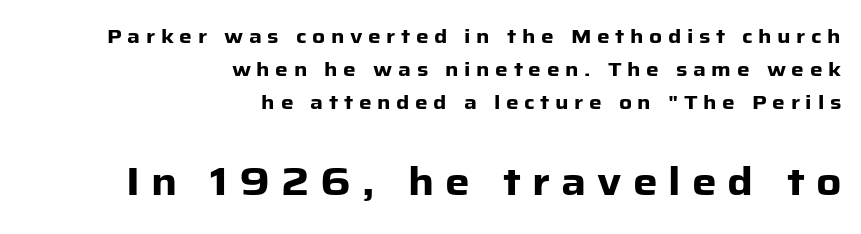
Q: Is the text bold? A: Yes.
Q: Is the text italic (slanted)? A: No, it is upright.
Q: Is the typeface a serif or a sans-serif typeface? A: Sans-serif.
Q: Is the text underlined? A: No.
Q: How is the paragraph aligned? A: Right-aligned.
Q: Is the spacing between letters normal or unusually wide? A: Unusually wide.
Q: Is the spacing between lines tight, normal or loose? A: Normal.
Q: Which block of text is set in a larger size, the first (top) or the second (bottom)? A: The second (bottom) one.
Q: Width (condensed, normal, or wide)? A: Normal.
Q: Stroke contrast? A: Low.
Q: x-height? A: Medium.
Q: Monospaced? A: No.
